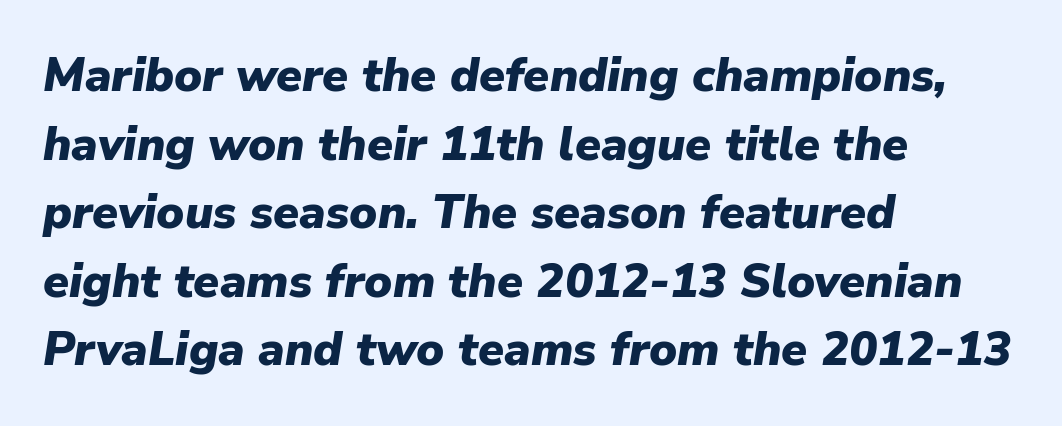
Q: Is the text bold? A: Yes.
Q: Is the text italic (slanted)? A: Yes, it leans right by about 9 degrees.
Q: Is the text underlined? A: No.
Q: How is the paragraph aligned? A: Left-aligned.
Q: Is the spacing between letters normal or unusually wide? A: Normal.
Q: Is the spacing between lines tight, normal or loose? A: Normal.
Q: Width (condensed, normal, or wide)? A: Normal.
Q: Stroke contrast? A: Low.
Q: x-height? A: Medium.
Q: Monospaced? A: No.
